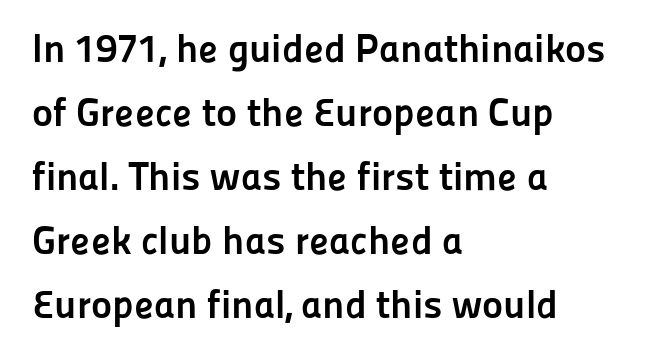
Q: Is the text bold? A: Yes.
Q: Is the text italic (slanted)? A: No, it is upright.
Q: Is the typeface a serif or a sans-serif typeface? A: Sans-serif.
Q: Is the text underlined? A: No.
Q: How is the paragraph aligned? A: Left-aligned.
Q: Is the spacing between letters normal or unusually wide? A: Normal.
Q: Is the spacing between lines tight, normal or loose? A: Normal.
Q: Width (condensed, normal, or wide)? A: Normal.
Q: Stroke contrast? A: Low.
Q: x-height? A: Medium.
Q: Monospaced? A: No.
